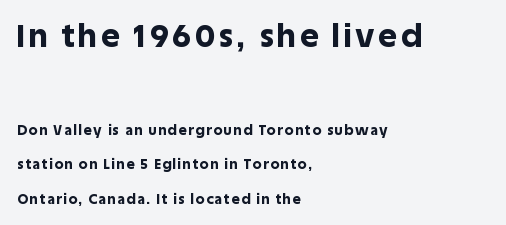
Any mark beneath the type? The region is blank. You could fit nearly another row in the gap between these rows. Summary of weight: heavy, a full bold. Think of a printed novel: that variable character pitch is what you see here. Character size in the leading block exceeds that of the trailing block. Is this a sans? Yes — the strokes have no serifs.
